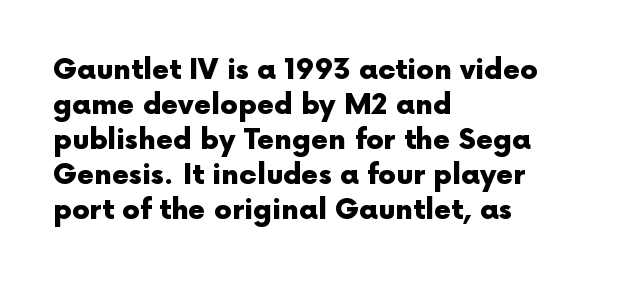
{"serif": "no", "italic": "no", "bold": "yes", "weight": "heavy", "width": "normal", "x_height": "medium", "monospaced": "no", "underline": "no", "align": "left", "line_spacing": "normal", "line_spacing_ratio": 1.25, "letter_spacing": "normal", "letter_spacing_em": 0.0, "glyph_px": 28}
